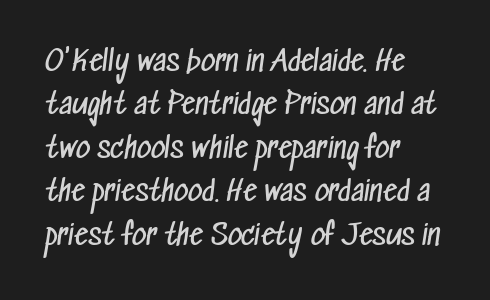
{"serif": "no", "bold": "no", "weight": "regular", "width": "condensed", "stroke_contrast": "low", "x_height": "medium", "monospaced": "no", "underline": "no", "align": "left", "line_spacing": "normal", "line_spacing_ratio": 1.55, "letter_spacing": "normal", "letter_spacing_em": 0.0, "glyph_px": 28}
